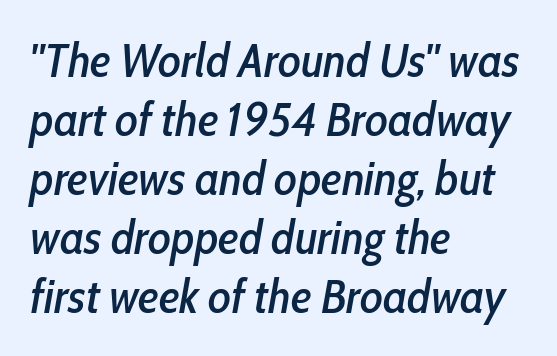
Posture: slanted. A student would call this left alignment; a typographer would say flush left, rag right. Note the varied advance widths — an 'i' is clearly narrower than an 'm'. The letterforms sit shoulder to shoulder at normal distance. The glyphs are unaccompanied by any horizontal stroke below them.
